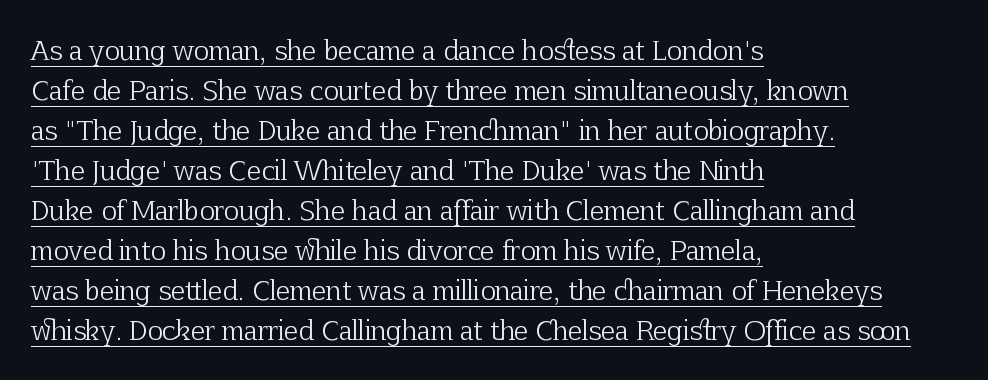
{"italic": "no", "bold": "no", "underline": "yes", "align": "left", "line_spacing": "normal", "line_spacing_ratio": 1.54, "letter_spacing": "normal", "letter_spacing_em": 0.0, "glyph_px": 26}
